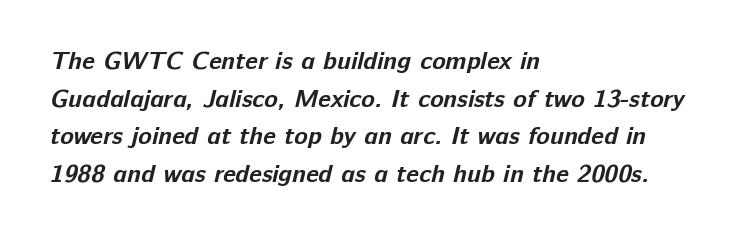
Q: Is the text bold? A: Yes.
Q: Is the text underlined? A: No.
Q: How is the paragraph aligned? A: Left-aligned.
Q: Is the spacing between letters normal or unusually wide? A: Normal.
Q: Is the spacing between lines tight, normal or loose? A: Normal.
